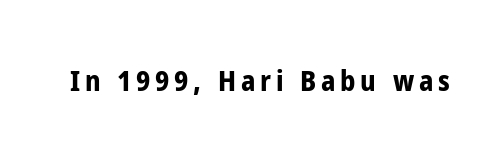
Q: Is the text bold? A: Yes.
Q: Is the text italic (slanted)? A: No, it is upright.
Q: Is the typeface a serif or a sans-serif typeface? A: Sans-serif.
Q: Is the text underlined? A: No.
Q: Width (condensed, normal, or wide)? A: Condensed.
Q: Stroke contrast? A: Low.
Q: x-height? A: Medium.
Q: Monospaced? A: No.
